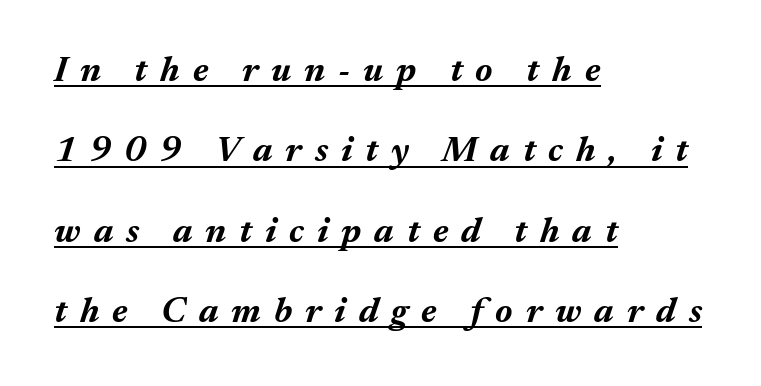
Q: Is the text bold? A: Yes.
Q: Is the text italic (slanted)? A: Yes, it leans right by about 17 degrees.
Q: Is the text underlined? A: Yes.
Q: How is the paragraph aligned? A: Left-aligned.
Q: Is the spacing between letters normal or unusually wide? A: Unusually wide.
Q: Is the spacing between lines tight, normal or loose? A: Loose.
Q: Width (condensed, normal, or wide)? A: Normal.
Q: Stroke contrast? A: Medium.
Q: x-height? A: Medium.
Q: Monospaced? A: No.
